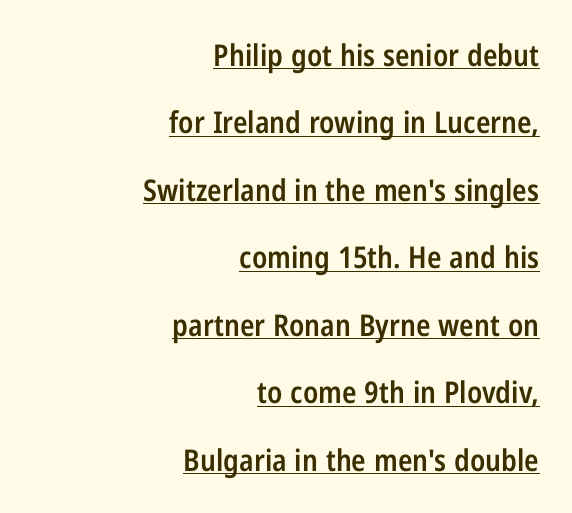
{"serif": "no", "italic": "no", "bold": "semi", "weight": "semibold", "width": "condensed", "stroke_contrast": "low", "x_height": "medium", "monospaced": "no", "underline": "yes", "align": "right", "line_spacing": "loose", "line_spacing_ratio": 2.25, "letter_spacing": "normal", "letter_spacing_em": 0.0, "glyph_px": 30}
